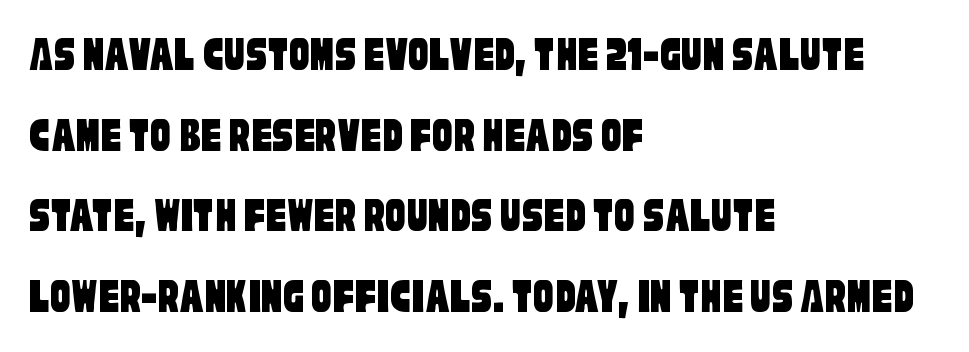
The image shows 51 px condensed sans-serif type; set left-aligned, normal line spacing (1.58x), normal letter spacing, not underlined; low stroke contrast and a large x-height.
